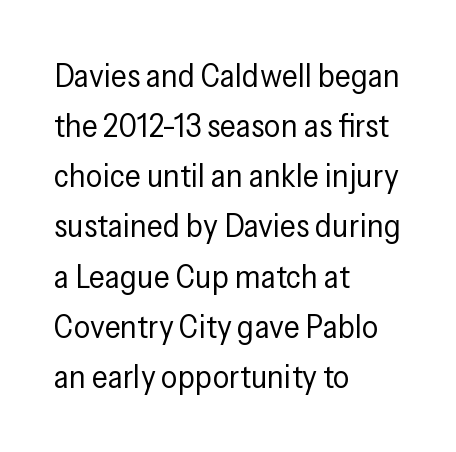
The rendering keeps characters at their native spacing. Descenders are the only things crossing below the line. Horizontal bands of white between lines are of average thickness. Note the varied advance widths — an 'i' is clearly narrower than an 'm'. These lines stack with their left ends in a neat column.
